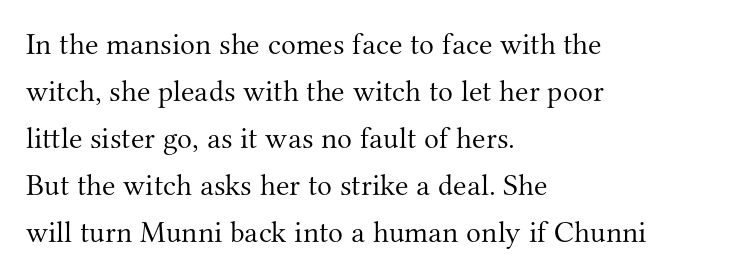
Q: Is the text bold? A: No.
Q: Is the text italic (slanted)? A: No, it is upright.
Q: Is the typeface a serif or a sans-serif typeface? A: Serif.
Q: Is the text underlined? A: No.
Q: How is the paragraph aligned? A: Left-aligned.
Q: Is the spacing between letters normal or unusually wide? A: Normal.
Q: Is the spacing between lines tight, normal or loose? A: Normal.
Q: Width (condensed, normal, or wide)? A: Normal.
Q: Stroke contrast? A: Medium.
Q: x-height? A: Small.
Q: Monospaced? A: No.
